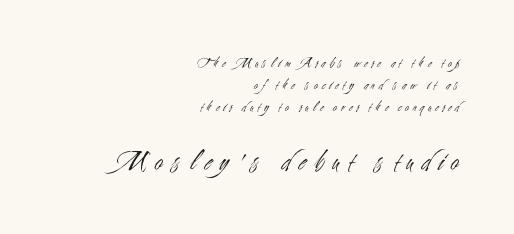
The image shows 29 px light, condensed sans-serif type; set right-aligned, normal line spacing (1.56x), unusually wide letter spacing (+0.28 em), not underlined; the second (bottom) block is 2.07x larger; medium stroke contrast and a small x-height.
